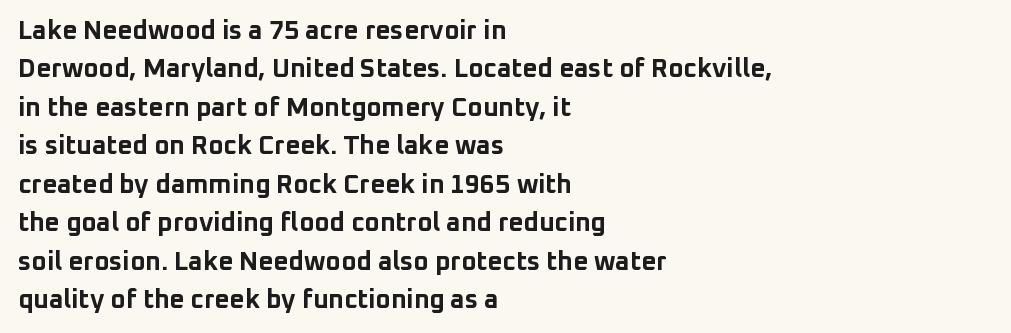
Q: Is the text bold? A: Yes.
Q: Is the text italic (slanted)? A: No, it is upright.
Q: Is the text underlined? A: No.
Q: How is the paragraph aligned? A: Left-aligned.
Q: Is the spacing between letters normal or unusually wide? A: Normal.
Q: Is the spacing between lines tight, normal or loose? A: Normal.
